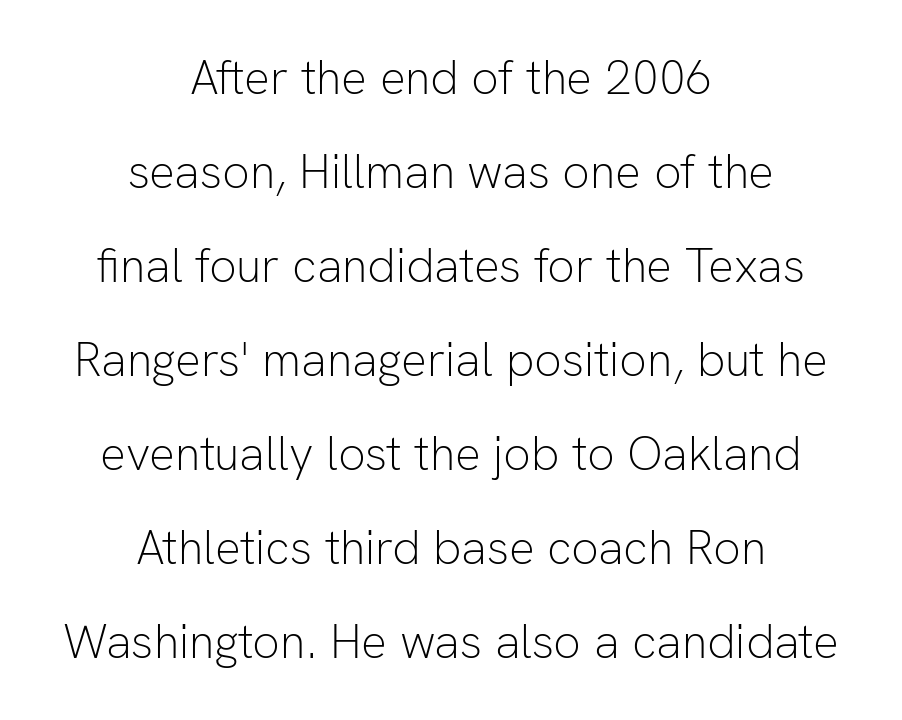
{"serif": "no", "italic": "no", "bold": "no", "weight": "light", "width": "normal", "stroke_contrast": "low", "x_height": "medium", "monospaced": "no", "underline": "no", "align": "center", "line_spacing": "loose", "line_spacing_ratio": 1.96, "letter_spacing": "normal", "letter_spacing_em": 0.0, "glyph_px": 48}
